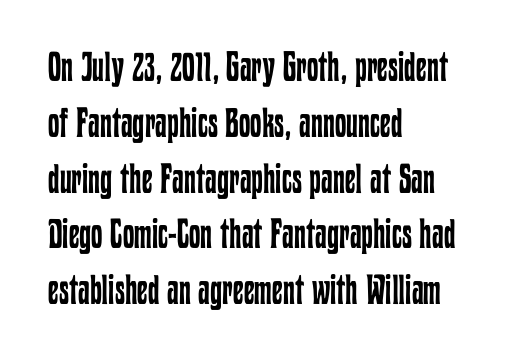
The image shows 41 px regular-weight, condensed type, upright; set left-aligned, normal line spacing (1.36x), normal letter spacing, not underlined; low stroke contrast and a medium x-height.
